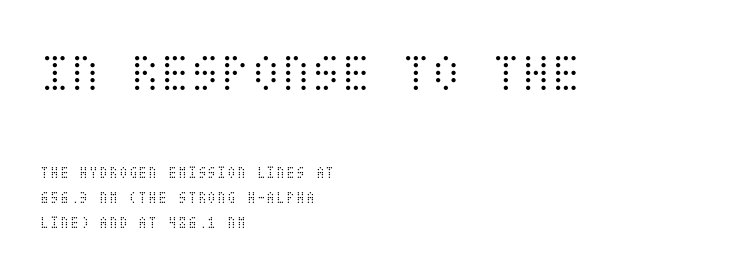
{"italic": "no", "bold": "no", "weight": "light", "width": "condensed", "stroke_contrast": "medium", "x_height": "large", "underline": "no", "align": "left", "line_spacing": "normal", "line_spacing_ratio": 1.41, "letter_spacing": "normal", "letter_spacing_em": 0.0, "larger_block": "first", "size_ratio": 3.06, "glyph_px": 55}
